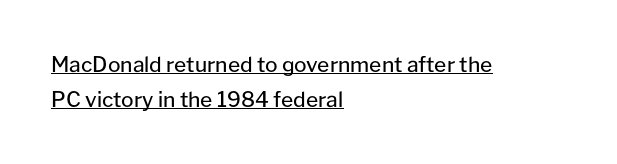
{"italic": "no", "bold": "no", "underline": "yes", "align": "left", "line_spacing": "normal", "line_spacing_ratio": 1.66, "letter_spacing": "normal", "letter_spacing_em": 0.0, "glyph_px": 21}
